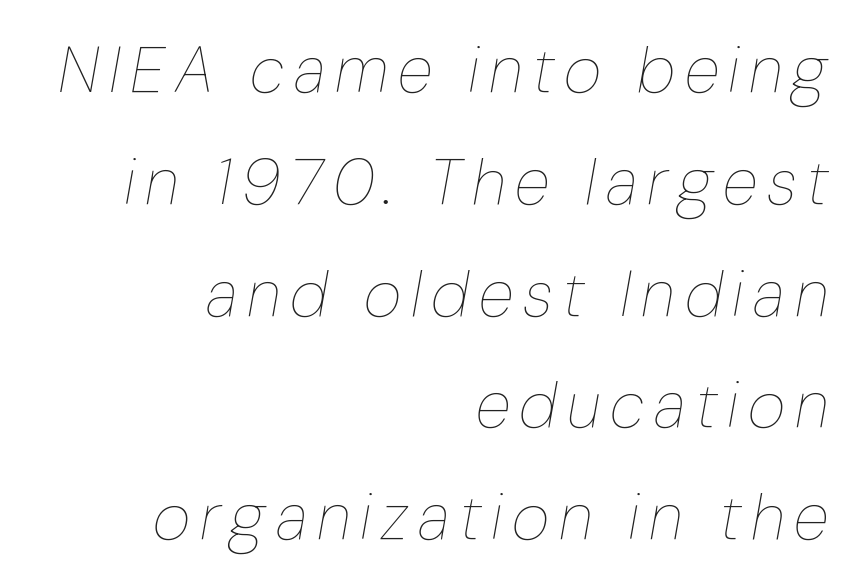
{"italic": "yes", "lean": "right", "slant_degrees": 10, "bold": "no", "weight": "thin", "width": "condensed", "stroke_contrast": "low", "x_height": "medium", "monospaced": "no", "underline": "no", "align": "right", "line_spacing_ratio": 1.72, "glyph_px": 65}
